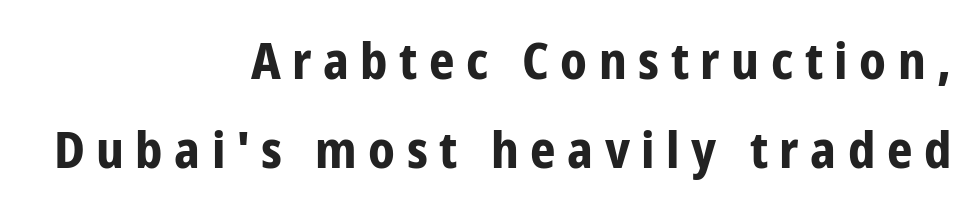
Summary of weight: heavy, a full bold. Has an underline been added? It has not. Tracking here is generous; glyphs stand well apart from one another. Horizontally, the lines are justified to the trailing edge only.
